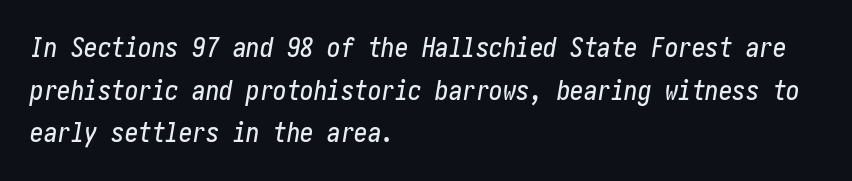
Where is the straight margin? On the left. The letterforms sit shoulder to shoulder at normal distance. Observe the lean: these are italic letterforms. The block of text has a typical density, with ordinary space between rows. Any mark beneath the type? The region is blank.
